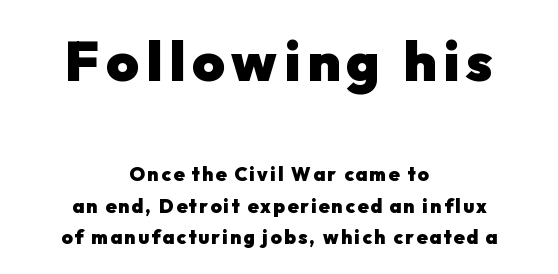
The image shows 56 px heavy sans-serif type, upright; set centered, normal line spacing (1.65x), not underlined; the first (top) block is 2.95x larger; low stroke contrast and a medium x-height.
